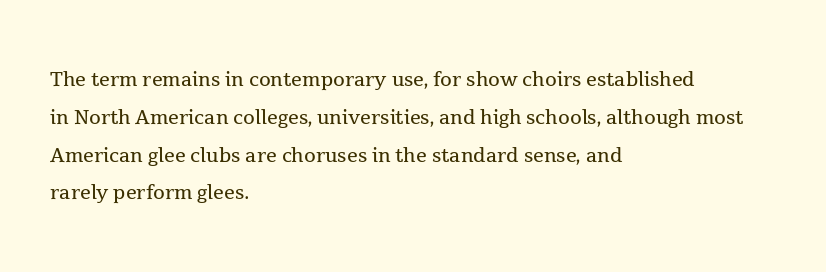
{"italic": "no", "bold": "no", "underline": "no", "align": "left", "line_spacing": "normal", "line_spacing_ratio": 1.4, "letter_spacing": "normal", "letter_spacing_em": 0.0, "glyph_px": 27}
